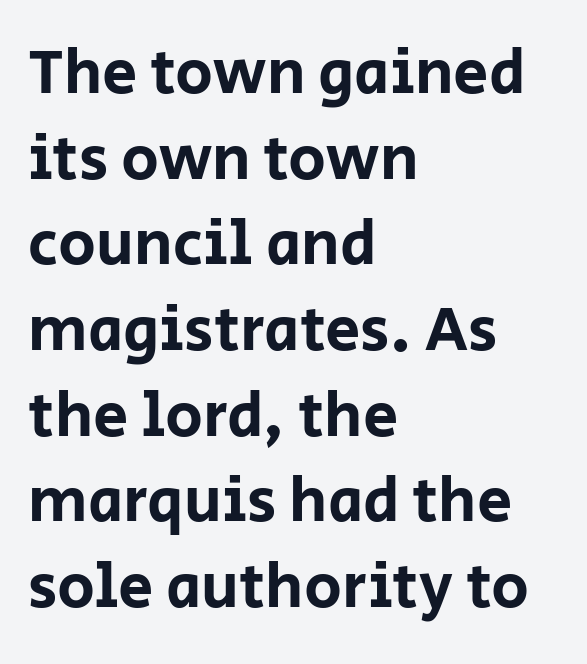
Rule under the text: the space is simply empty. This sample is left-justified, so line endings fall wherever the words run out. Think of a printed novel: that variable character pitch is what you see here. The horizontal fit of the characters is conventional and even.
